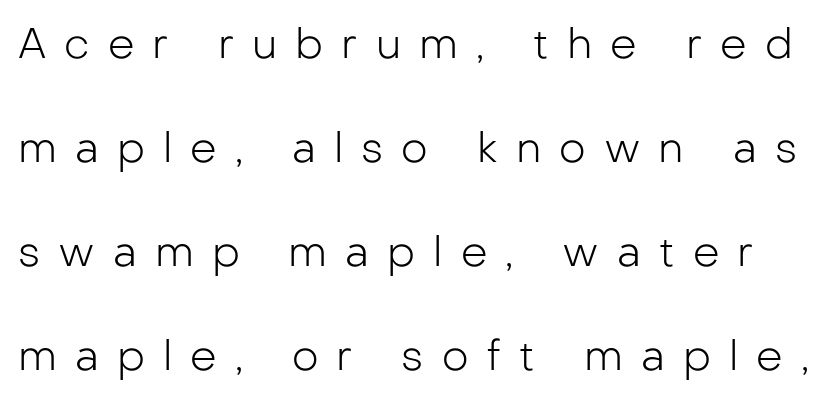
The image shows 42 px light sans-serif type, upright; set loose line spacing (2.48x), unusually wide letter spacing (+0.43 em), not underlined; low stroke contrast and a medium x-height.
